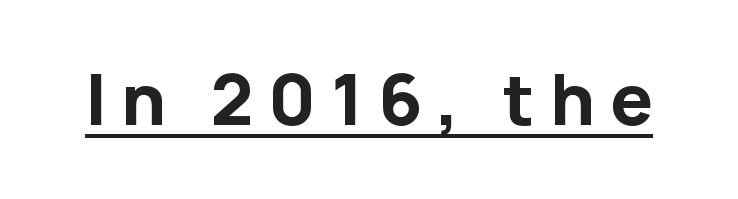
{"serif": "no", "italic": "no", "bold": "yes", "weight": "bold", "width": "normal", "stroke_contrast": "low", "x_height": "medium", "monospaced": "no", "underline": "yes", "letter_spacing": "wide", "letter_spacing_em": 0.22, "glyph_px": 68}
